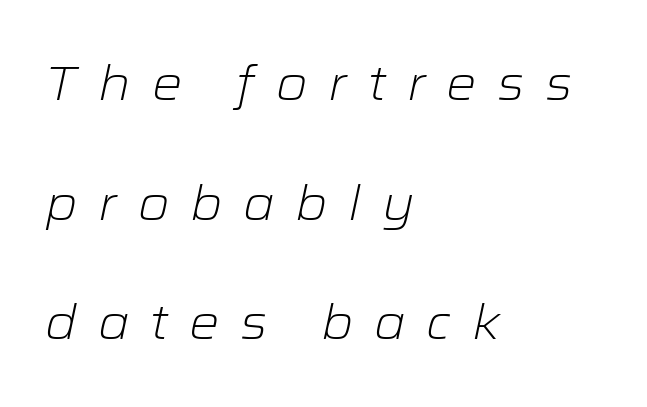
Q: Is the text bold? A: No.
Q: Is the text italic (slanted)? A: Yes, it leans right by about 12 degrees.
Q: Is the text underlined? A: No.
Q: How is the paragraph aligned? A: Left-aligned.
Q: Is the spacing between letters normal or unusually wide? A: Unusually wide.
Q: Is the spacing between lines tight, normal or loose? A: Loose.
Q: Width (condensed, normal, or wide)? A: Wide.
Q: Stroke contrast? A: Low.
Q: x-height? A: Medium.
Q: Monospaced? A: No.
